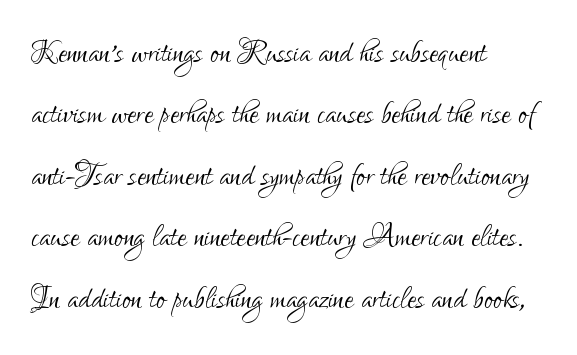
The image shows 41 px light, condensed sans-serif type; set left-aligned, normal line spacing (1.5x), normal letter spacing, not underlined; low stroke contrast and a small x-height.
